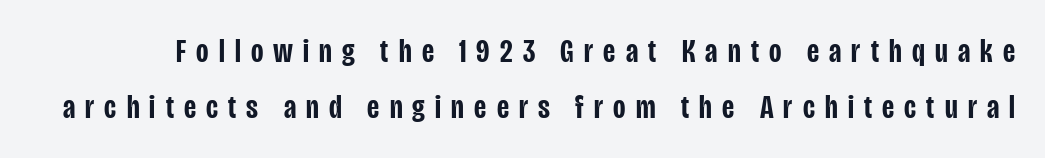
The image shows 34 px semibold, condensed sans-serif type, upright; set normal line spacing (1.64x), unusually wide letter spacing (+0.3 em), not underlined; low stroke contrast and a large x-height.
